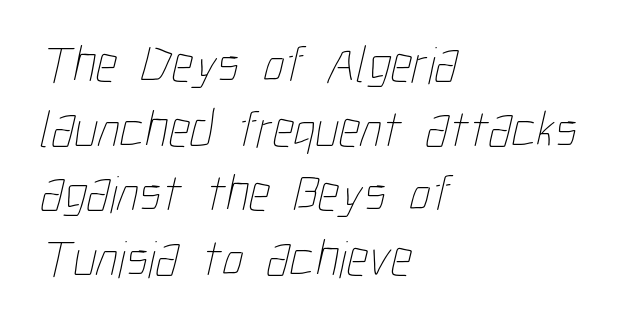
Each letter keeps its own natural width here, so spacing adapts to shape. The passage shown is not bold in any degree. Letter spacing: default. The ragged edge is on the right, which tells us the setting is flush left. The words here are not underlined.
